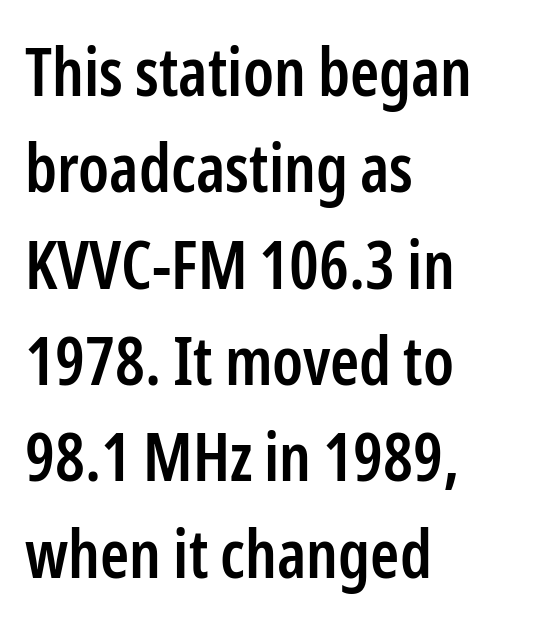
{"serif": "no", "italic": "no", "bold": "semi", "weight": "semibold", "width": "condensed", "stroke_contrast": "low", "x_height": "medium", "monospaced": "no", "underline": "no", "align": "left", "line_spacing": "normal", "line_spacing_ratio": 1.46, "letter_spacing": "normal", "letter_spacing_em": 0.0, "glyph_px": 66}
